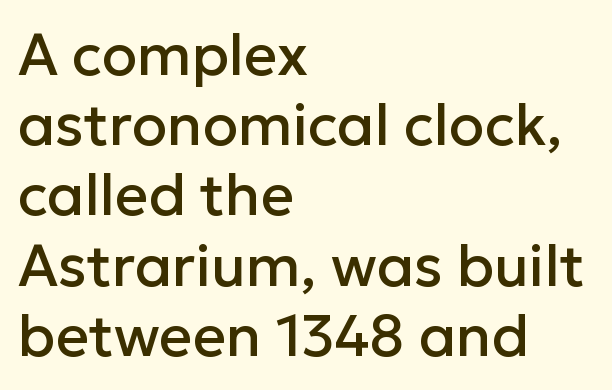
{"serif": "no", "italic": "no", "width": "normal", "stroke_contrast": "low", "x_height": "medium", "monospaced": "no", "underline": "no", "align": "left", "line_spacing_ratio": 1.21, "letter_spacing": "normal", "letter_spacing_em": 0.0, "glyph_px": 58}
